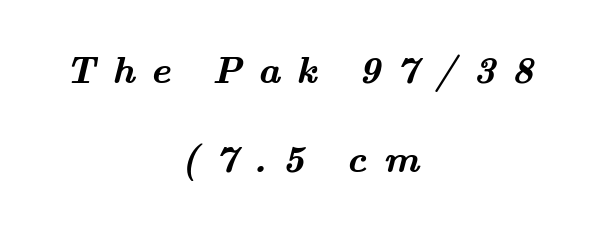
Leading: increased. The font is running at its bold setting. The face used here is proportionally spaced, like ordinary book or web type. Anything drawn beneath the words? Only blank space. This rendering employs a face with finishing strokes, i.e., a serif.
